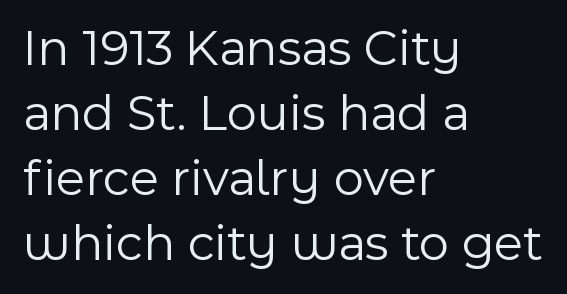
{"serif": "no", "italic": "no", "bold": "no", "weight": "light", "width": "normal", "x_height": "medium", "monospaced": "no", "underline": "no", "align": "left", "line_spacing": "normal", "line_spacing_ratio": 1.25, "letter_spacing": "normal", "letter_spacing_em": 0.0, "glyph_px": 52}
